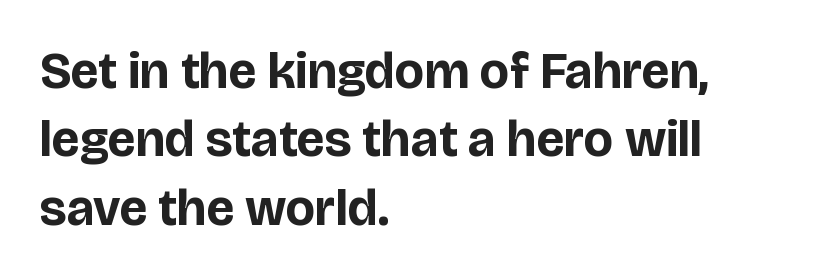
The face used here is rendered with its standard letterfit. Alignment: flush left. Is this a fixed-width face? No — the glyphs have proportional, varying widths. The vertical gap from one line to the next is medium. Look at the stroke-to-counter ratio: heavy, a bold.
